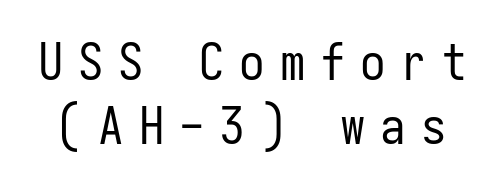
The image shows 51 px regular-weight, condensed sans-serif type, upright, monospaced; set normal line spacing (1.25x), unusually wide letter spacing (+0.29 em), not underlined; low stroke contrast and a medium x-height.
